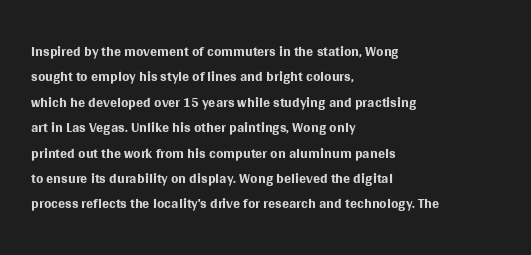
{"italic": "no", "bold": "no", "underline": "no", "align": "left", "line_spacing_ratio": 1.21, "letter_spacing": "normal", "letter_spacing_em": 0.0, "glyph_px": 21}
